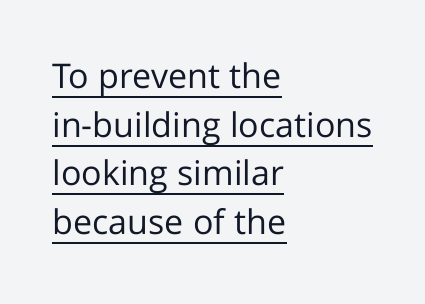
Honestly, the letter spacing is just normal — you wouldn't notice it. Short and long lines alike share a common starting point at left. You can see a thin bar hugging the bottom of the glyphs. Posture: upright roman.
